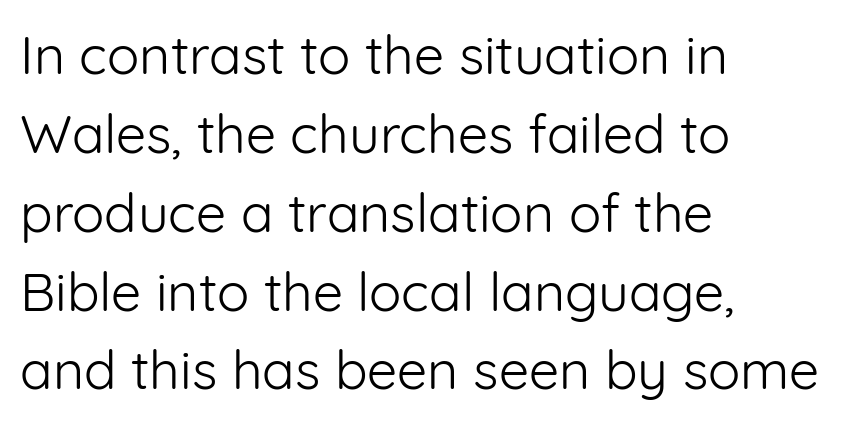
Each new line begins a customary step beneath the previous one. This rendering employs a face without finishing strokes, i.e., a sans-serif. Proportional: the letters do not fall into vertical columns. The font's upright variant was chosen for this text. Weight: in the light-to-regular range. Default kerning and tracking; the words read as compact shapes.
